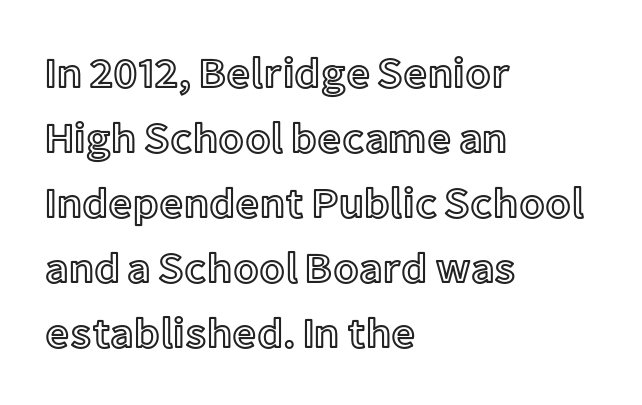
The image shows 42 px text type, upright; set left-aligned, normal line spacing (1.55x), normal letter spacing, not underlined; a medium x-height.
